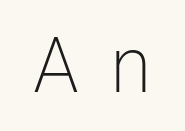
Q: Is the text bold? A: No.
Q: Is the text italic (slanted)? A: No, it is upright.
Q: Is the typeface a serif or a sans-serif typeface? A: Sans-serif.
Q: Is the text underlined? A: No.
Q: Is the spacing between letters normal or unusually wide? A: Unusually wide.
Q: Width (condensed, normal, or wide)? A: Condensed.
Q: Stroke contrast? A: Low.
Q: x-height? A: Medium.
Q: Monospaced? A: No.
